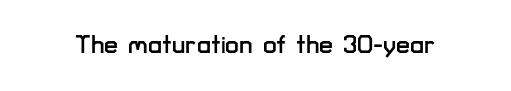
If you drew a line through each stem, it would be perfectly vertical. Characters follow at the spacing the type designer built in. The words here are not underlined.
